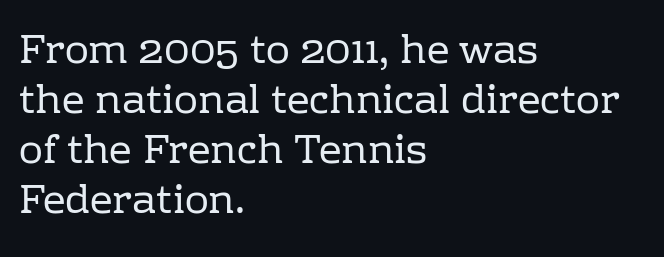
{"serif": "yes", "italic": "no", "bold": "no", "weight": "regular", "width": "normal", "stroke_contrast": "low", "x_height": "medium", "monospaced": "no", "underline": "no", "align": "left", "line_spacing": "normal", "line_spacing_ratio": 1.25, "letter_spacing": "normal", "letter_spacing_em": 0.0, "glyph_px": 40}
